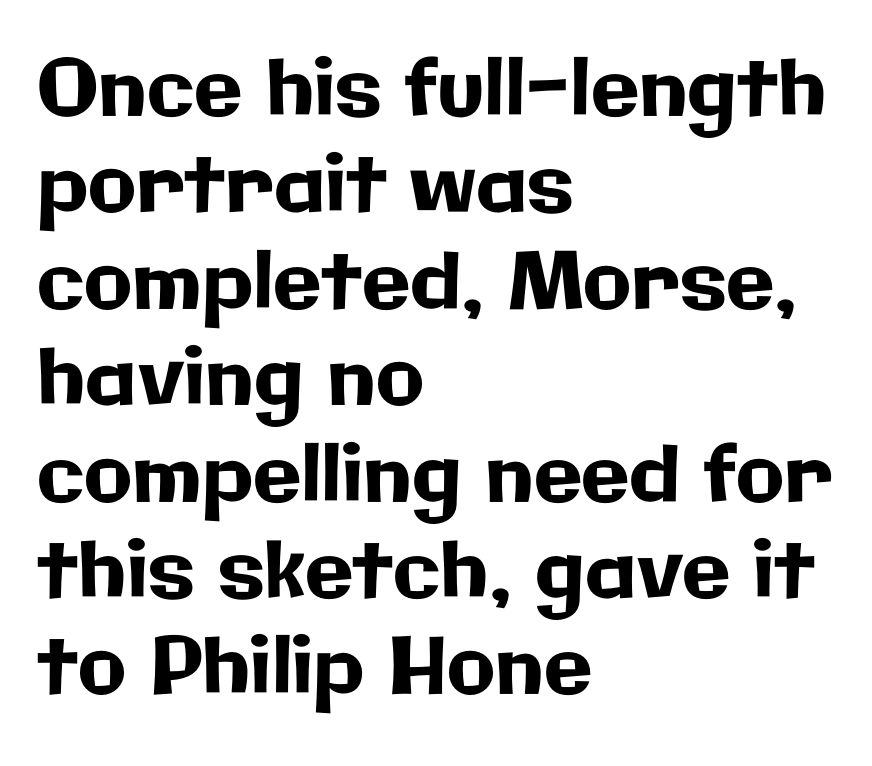
{"serif": "no", "italic": "no", "width": "normal", "stroke_contrast": "low", "x_height": "medium", "monospaced": "no", "underline": "no", "align": "left", "line_spacing_ratio": 1.22, "letter_spacing": "normal", "letter_spacing_em": 0.0, "glyph_px": 79}
